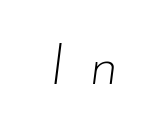
Q: Is the text bold? A: No.
Q: Is the text italic (slanted)? A: Yes, it leans right by about 7 degrees.
Q: Is the text underlined? A: No.
Q: Is the spacing between letters normal or unusually wide? A: Unusually wide.
Q: Width (condensed, normal, or wide)? A: Normal.
Q: Stroke contrast? A: Low.
Q: x-height? A: Small.
Q: Monospaced? A: No.
